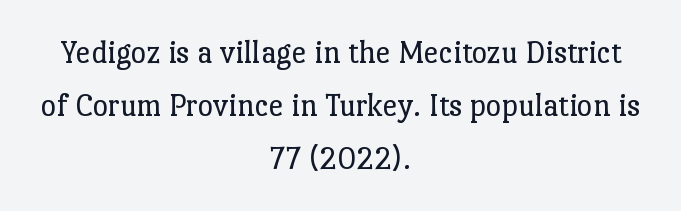
The image shows 33 px regular-weight serif type, upright; set centered, normal line spacing (1.61x), normal letter spacing, not underlined; low stroke contrast and a medium x-height.
